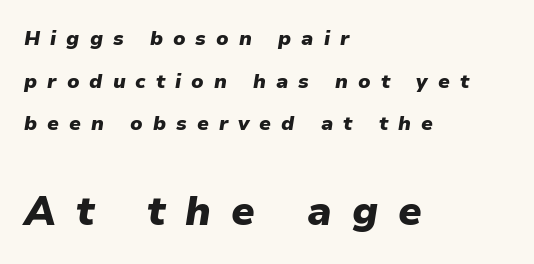
Interline gaps are noticeably wide in this sample. Character size in the trailing block exceeds that of the leading block. Is the block centered? No — it sits flush against the left margin. Letter spacing: wide. The strip under each line holds only bare page. Students, this is bold: see how much ink each stroke carries.
